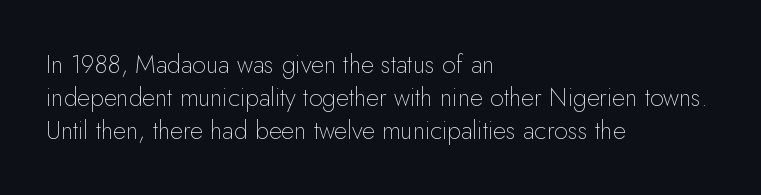
The image shows 25 px text type, upright; set left-aligned, normal line spacing (1.32x), normal letter spacing, not underlined.
